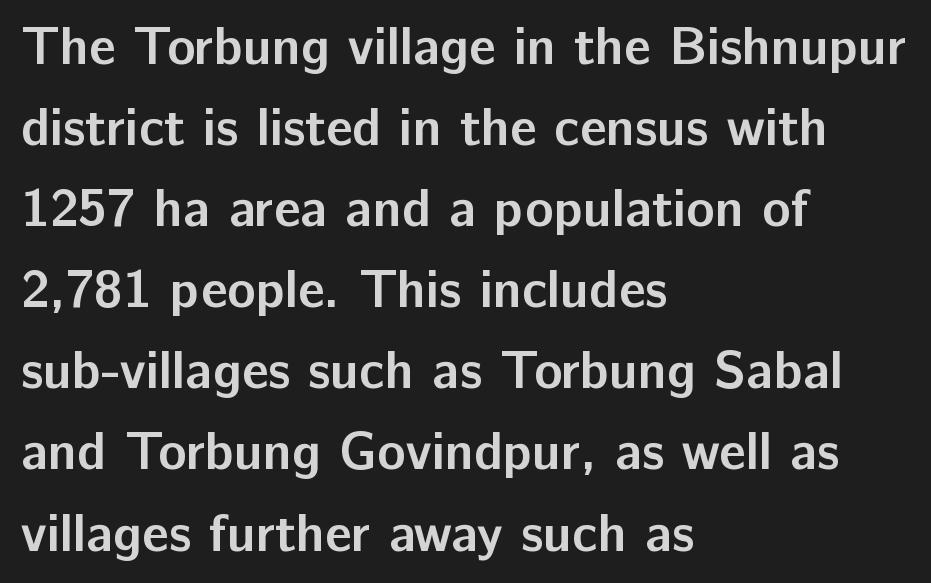
{"serif": "no", "italic": "no", "bold": "yes", "weight": "semibold", "width": "normal", "stroke_contrast": "low", "x_height": "medium", "monospaced": "no", "underline": "no", "align": "left", "line_spacing": "normal", "line_spacing_ratio": 1.53, "letter_spacing": "normal", "letter_spacing_em": 0.0, "glyph_px": 53}
